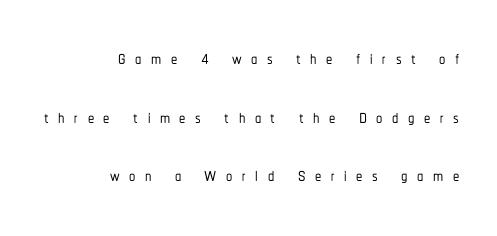
Q: Is the text italic (slanted)? A: No, it is upright.
Q: Is the text underlined? A: No.
Q: How is the paragraph aligned? A: Right-aligned.
Q: Is the spacing between letters normal or unusually wide? A: Unusually wide.
Q: Is the spacing between lines tight, normal or loose? A: Loose.
